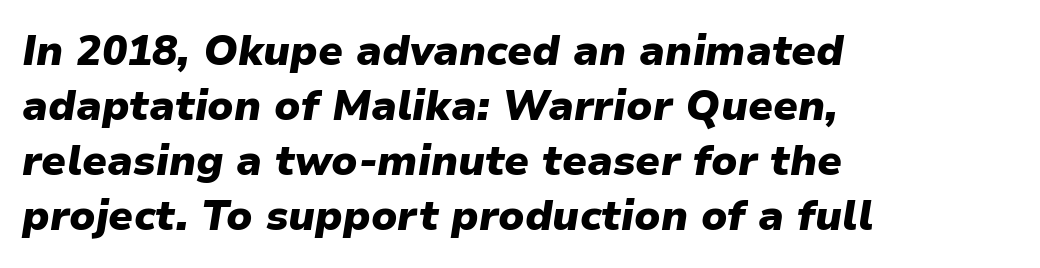
The image shows 42 px heavy type, italic (leaning right); set left-aligned, normal line spacing (1.31x), normal letter spacing, not underlined; low stroke contrast and a medium x-height.
